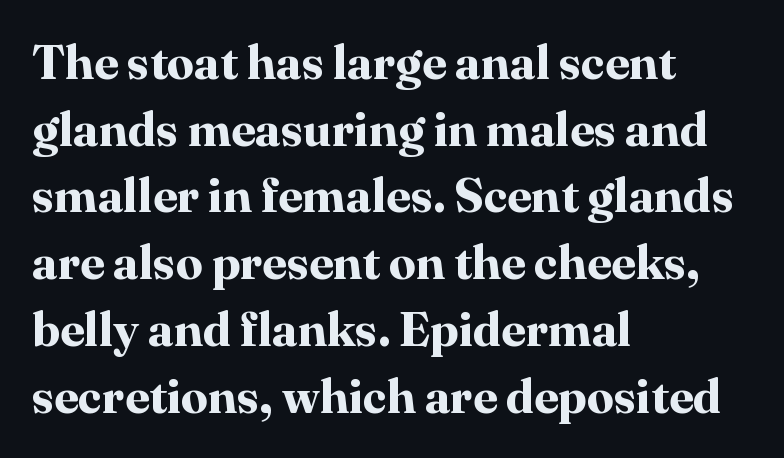
The image shows 48 px bold serif type, upright; set left-aligned, normal line spacing (1.39x), normal letter spacing, not underlined; high stroke contrast and a medium x-height.
